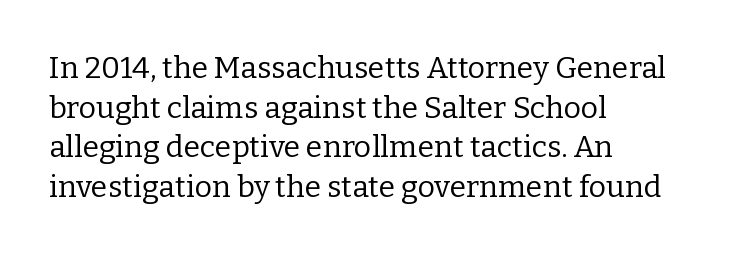
The image shows 30 px regular-weight serif type, upright; set left-aligned, normal line spacing (1.32x), normal letter spacing, not underlined; low stroke contrast and a medium x-height.
